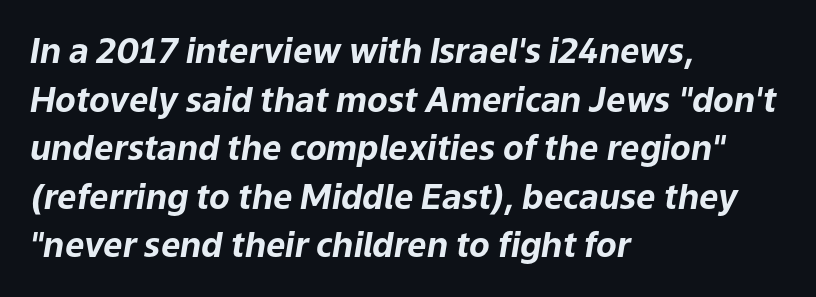
{"italic": "yes", "lean": "right", "slant_degrees": 9, "bold": "yes", "weight": "bold", "width": "normal", "stroke_contrast": "low", "x_height": "medium", "monospaced": "no", "underline": "no", "align": "left", "line_spacing": "normal", "line_spacing_ratio": 1.43, "letter_spacing": "normal", "letter_spacing_em": 0.0, "glyph_px": 34}
